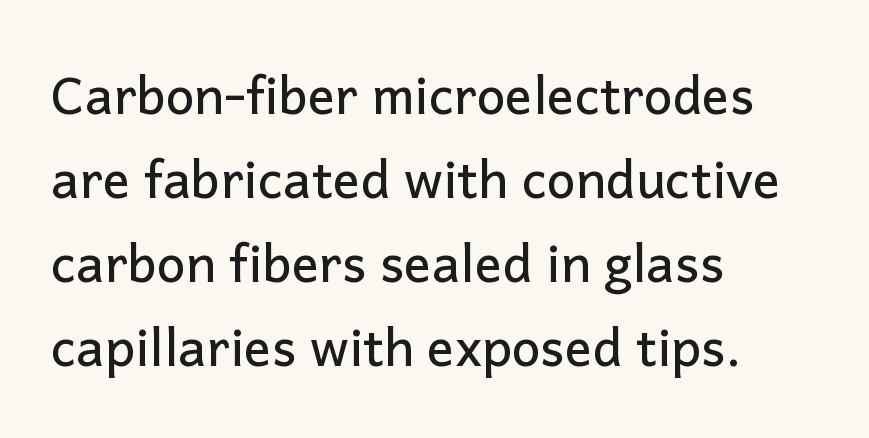
Q: Is the text italic (slanted)? A: No, it is upright.
Q: Is the typeface a serif or a sans-serif typeface? A: Sans-serif.
Q: Is the text underlined? A: No.
Q: How is the paragraph aligned? A: Left-aligned.
Q: Is the spacing between letters normal or unusually wide? A: Normal.
Q: Is the spacing between lines tight, normal or loose? A: Normal.
Q: Width (condensed, normal, or wide)? A: Normal.
Q: Stroke contrast? A: Low.
Q: x-height? A: Medium.
Q: Monospaced? A: No.
